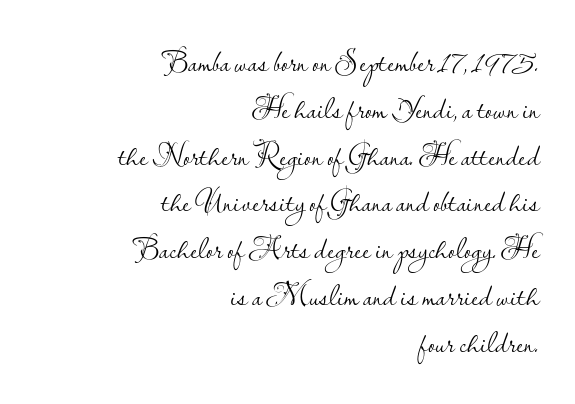
{"serif": "no", "bold": "no", "weight": "light", "width": "normal", "stroke_contrast": "low", "x_height": "small", "monospaced": "no", "underline": "no", "align": "right", "line_spacing": "normal", "line_spacing_ratio": 1.51, "letter_spacing": "normal", "letter_spacing_em": 0.0, "glyph_px": 31}
